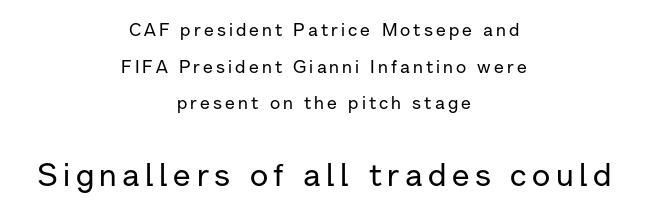
The image shows 32 px sans-serif type, upright; set centered, loose line spacing (2.04x), not underlined; the second (bottom) block is 1.78x larger; low stroke contrast and a medium x-height.
